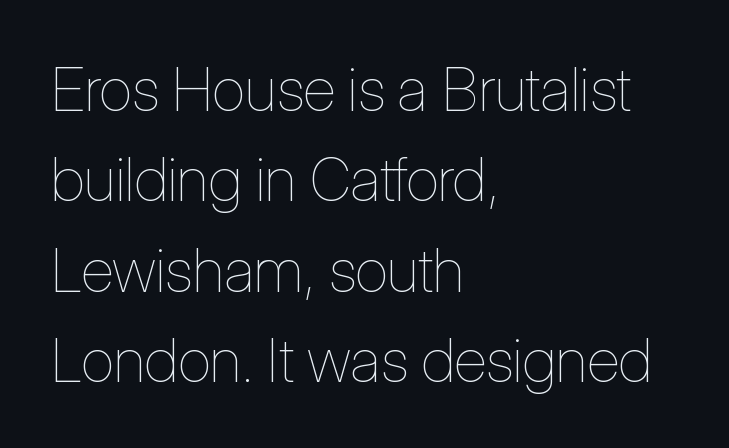
The face looks like a standard text weight, possibly lighter. The passage shown is typed in a proportional face where columns would drift. The lines sit at an ordinary, default distance from one another. Horizontal alignment here is leftward, the default for most running prose. This is the regular roman posture of the typeface.
